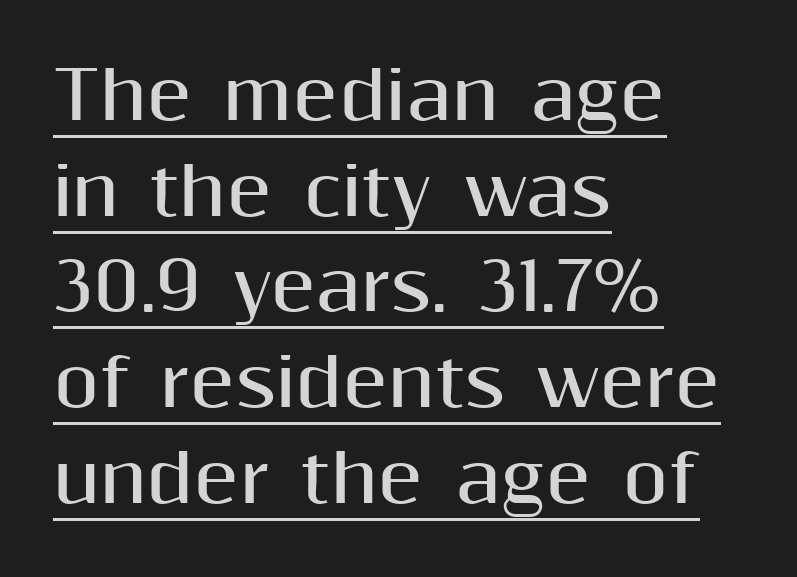
{"serif": "no", "italic": "no", "bold": "yes", "weight": "bold", "width": "normal", "stroke_contrast": "medium", "x_height": "medium", "monospaced": "no", "underline": "yes", "align": "left", "line_spacing": "normal", "line_spacing_ratio": 1.45, "letter_spacing": "normal", "letter_spacing_em": 0.0, "glyph_px": 66}
